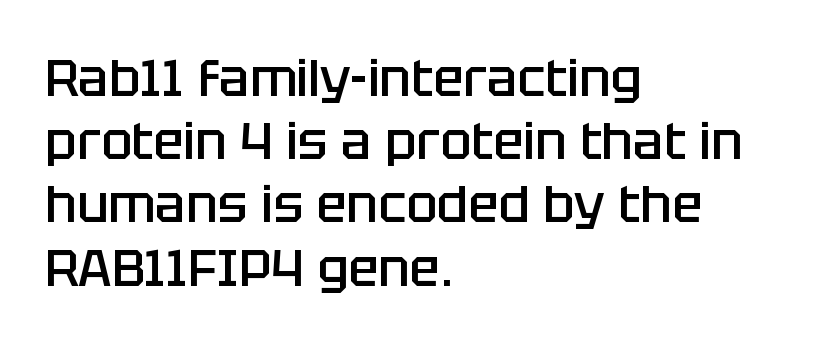
The image shows 51 px semibold sans-serif type, upright; set left-aligned, line spacing 1.24x, normal letter spacing, not underlined; low stroke contrast and a large x-height.
